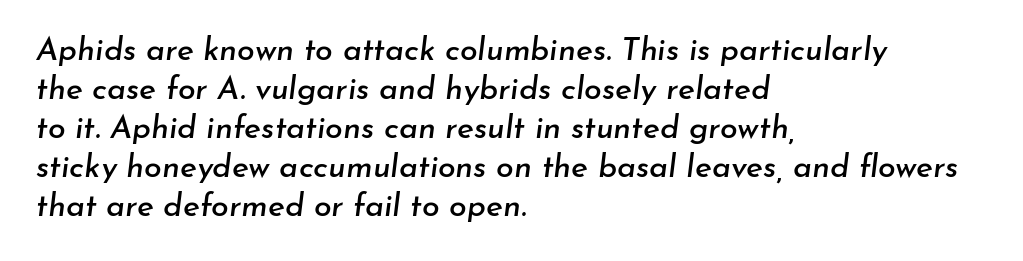
The image shows 32 px text type, italic (leaning right); set left-aligned, line spacing 1.22x, normal letter spacing, not underlined; low stroke contrast and a small x-height.
